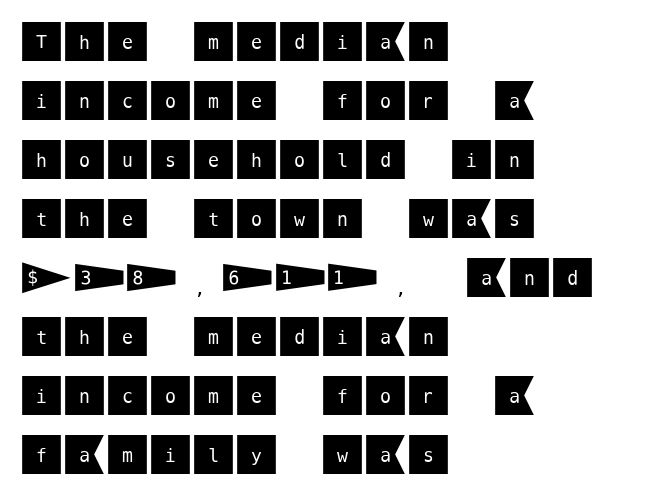
The image shows 44 px sans-serif type, upright; set left-aligned, normal line spacing (1.34x), normal letter spacing, not underlined; medium stroke contrast and a large x-height.
